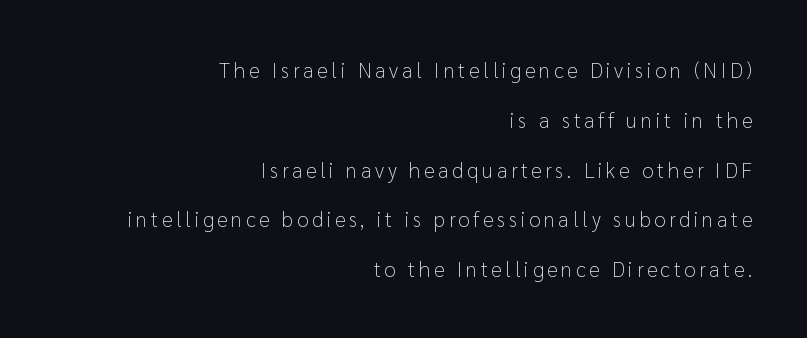
{"italic": "no", "bold": "no", "underline": "no", "align": "right", "line_spacing": "loose", "line_spacing_ratio": 2.37, "glyph_px": 21}
